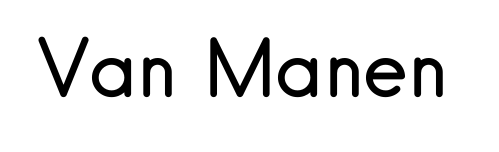
The image shows 76 px regular-weight sans-serif type, upright; set normal letter spacing, not underlined; low stroke contrast and a small x-height.
